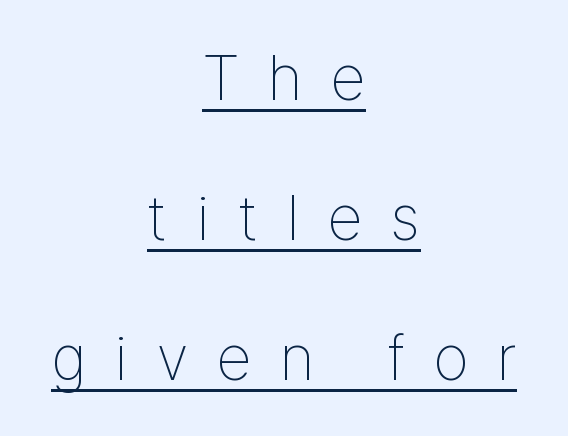
{"serif": "no", "italic": "no", "bold": "no", "weight": "thin", "width": "condensed", "stroke_contrast": "low", "x_height": "medium", "monospaced": "no", "underline": "yes", "align": "center", "line_spacing": "loose", "line_spacing_ratio": 2.22, "letter_spacing": "wide", "letter_spacing_em": 0.46, "glyph_px": 63}
